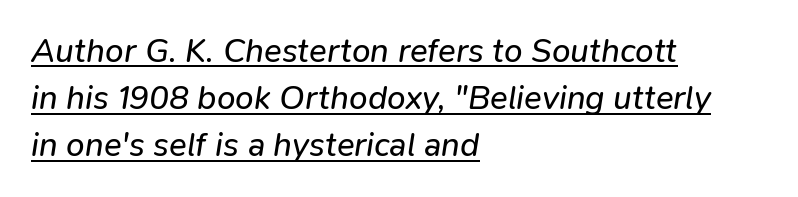
The image shows 33 px regular-weight type, italic (leaning right); set left-aligned, normal line spacing (1.43x), normal letter spacing, underlined; low stroke contrast and a medium x-height.
